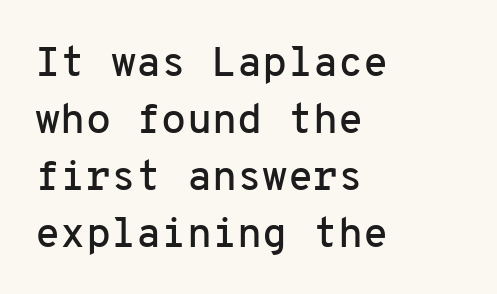
{"serif": "no", "italic": "no", "width": "normal", "stroke_contrast": "low", "x_height": "medium", "monospaced": "yes", "underline": "no", "align": "left", "line_spacing": "normal", "line_spacing_ratio": 1.39, "letter_spacing": "normal", "letter_spacing_em": 0.0, "glyph_px": 41}
